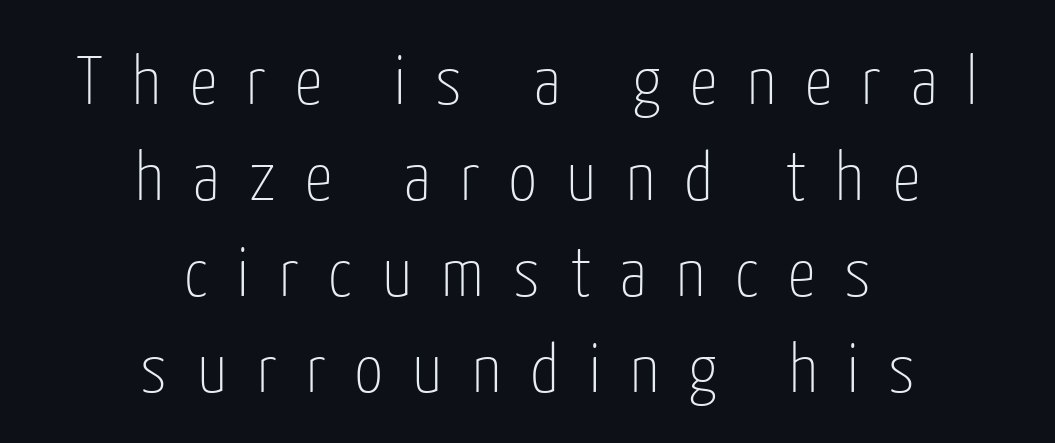
Characters remain perfectly vertical along every line. Varying glyph widths throughout — classic text-font behaviour. The strokes are not fattened; the text isn't bold. The line-height multiplier appears to be the usual default.
